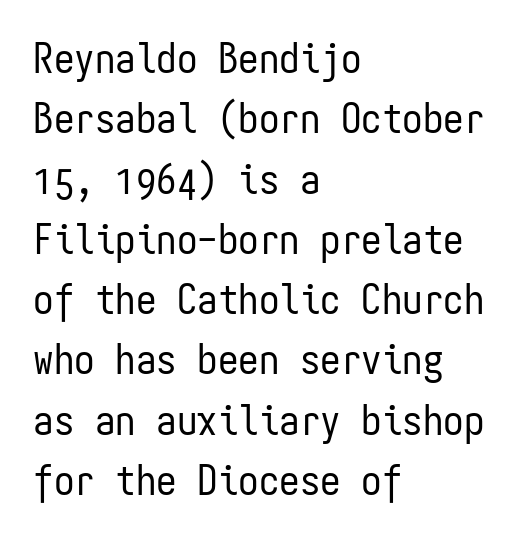
The image shows 41 px regular-weight, condensed sans-serif type, upright, monospaced; set left-aligned, normal line spacing (1.47x), normal letter spacing, not underlined; low stroke contrast and a medium x-height.
